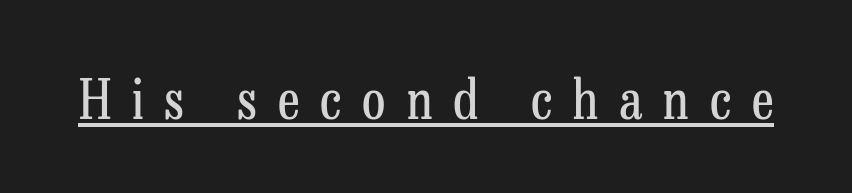
The image shows 54 px regular-weight, condensed serif type, upright; set unusually wide letter spacing (+0.39 em), underlined; low stroke contrast and a medium x-height.
